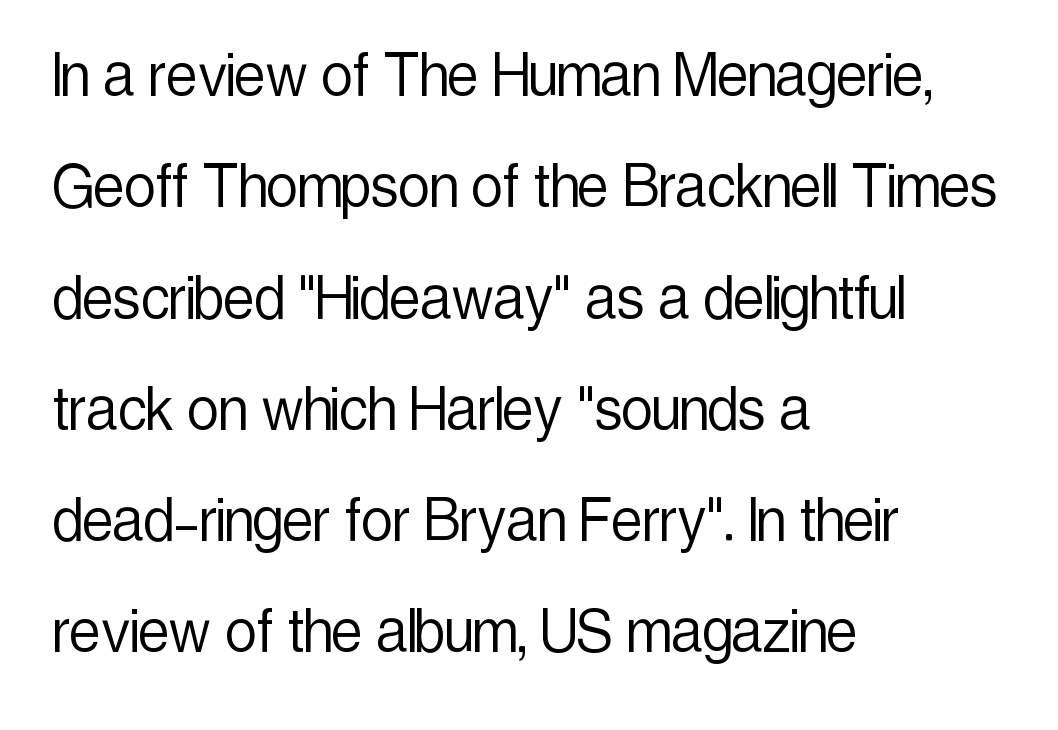
Q: Is the text bold? A: No.
Q: Is the text italic (slanted)? A: No, it is upright.
Q: Is the typeface a serif or a sans-serif typeface? A: Sans-serif.
Q: Is the text underlined? A: No.
Q: How is the paragraph aligned? A: Left-aligned.
Q: Is the spacing between letters normal or unusually wide? A: Normal.
Q: Is the spacing between lines tight, normal or loose? A: Normal.
Q: Width (condensed, normal, or wide)? A: Condensed.
Q: x-height? A: Medium.
Q: Monospaced? A: No.
